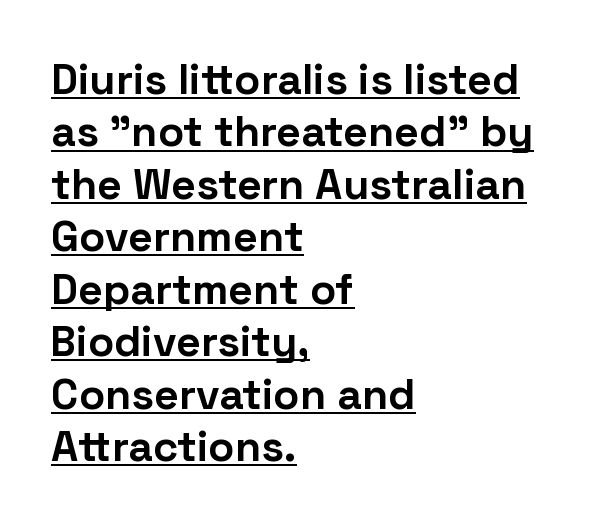
Q: Is the text bold? A: Yes.
Q: Is the text italic (slanted)? A: No, it is upright.
Q: Is the typeface a serif or a sans-serif typeface? A: Sans-serif.
Q: Is the text underlined? A: Yes.
Q: How is the paragraph aligned? A: Left-aligned.
Q: Is the spacing between letters normal or unusually wide? A: Normal.
Q: Width (condensed, normal, or wide)? A: Normal.
Q: Stroke contrast? A: Low.
Q: x-height? A: Medium.
Q: Monospaced? A: No.
